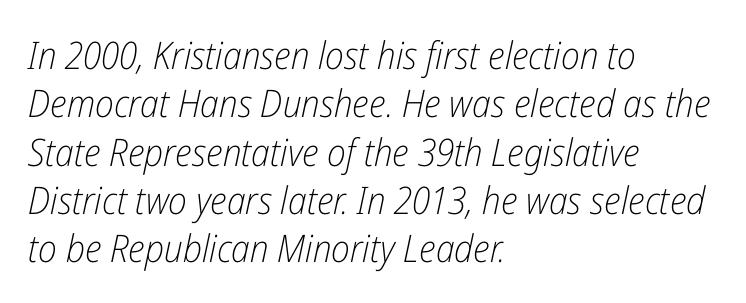
The image shows 38 px light, condensed type, italic (leaning right); set left-aligned, normal line spacing (1.27x), normal letter spacing, not underlined; low stroke contrast and a medium x-height.
